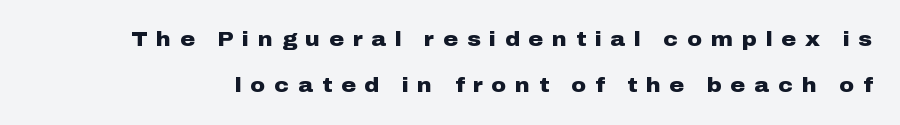
{"italic": "no", "bold": "yes", "underline": "no", "line_spacing": "loose", "line_spacing_ratio": 2.3, "letter_spacing": "wide", "letter_spacing_em": 0.45, "glyph_px": 20}
